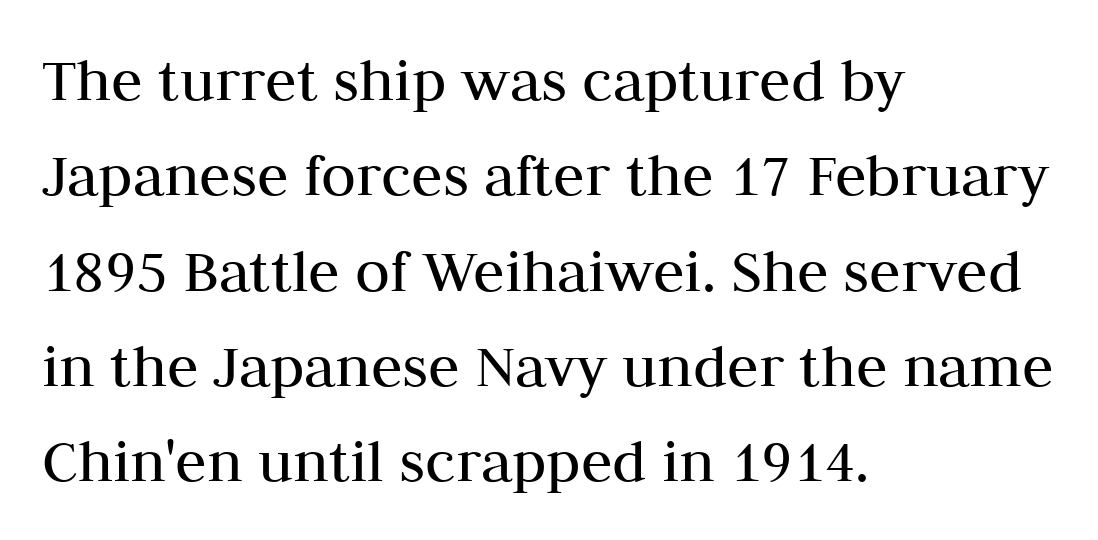
Casual observation: everything's shoved over to the left. The baseline area is clear. You can tell it's not italic because the verticals are truly vertical. This reads as an unemphasized weight, regular at the heaviest. Type style note: has serifs. Short note: letters normally spaced.
